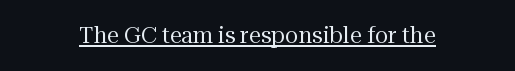
The image shows 22 px text type, upright; set normal letter spacing, underlined.
